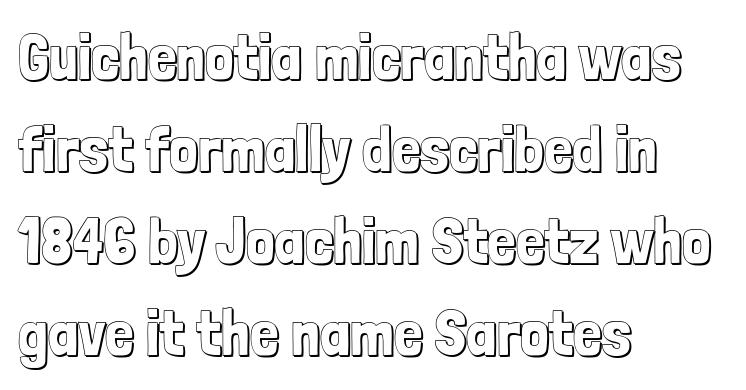
Layout note: lines flush left. The space between consecutive lines is moderate. Tracking here is standard; glyphs follow each other at the usual distance. Words float on clear page, feet unadorned. This sample uses an upright cut, with every glyph sitting square on the baseline. Character widths vary here, with narrow letters taking less room than wide ones.
